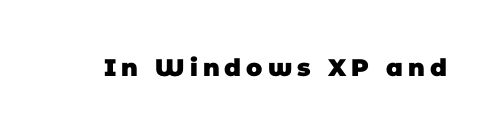
Here the glyphs are tracked loosely, breaking word shapes into spaced letters. Each row of text sits above clean, open space. Weight check: bold — yes, fully.
